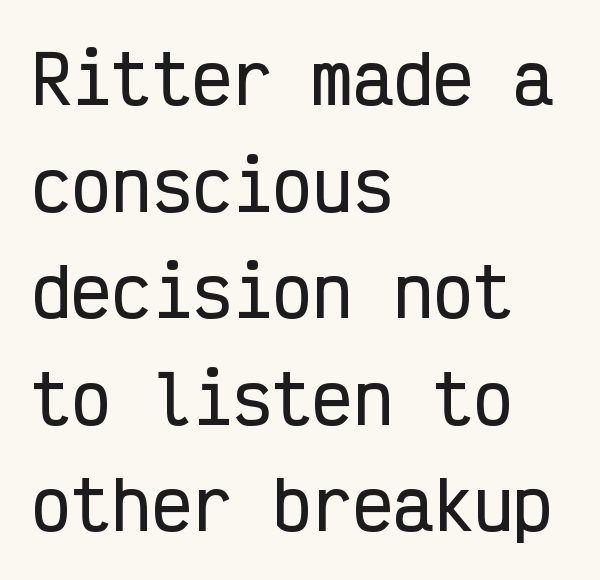
{"serif": "no", "italic": "no", "width": "condensed", "stroke_contrast": "low", "x_height": "medium", "monospaced": "yes", "underline": "no", "align": "left", "line_spacing": "normal", "line_spacing_ratio": 1.59, "letter_spacing": "normal", "letter_spacing_em": 0.0, "glyph_px": 67}
